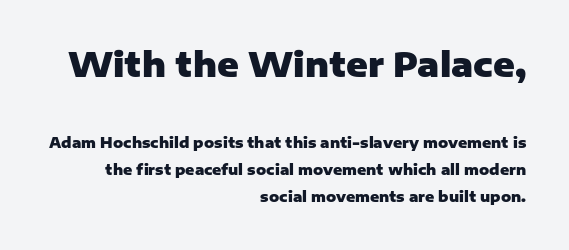
{"serif": "no", "italic": "no", "bold": "yes", "weight": "heavy", "width": "normal", "stroke_contrast": "low", "x_height": "medium", "monospaced": "no", "underline": "no", "align": "right", "line_spacing": "loose", "line_spacing_ratio": 1.93, "letter_spacing": "normal", "letter_spacing_em": 0.0, "larger_block": "first", "size_ratio": 2.36, "glyph_px": 33}
